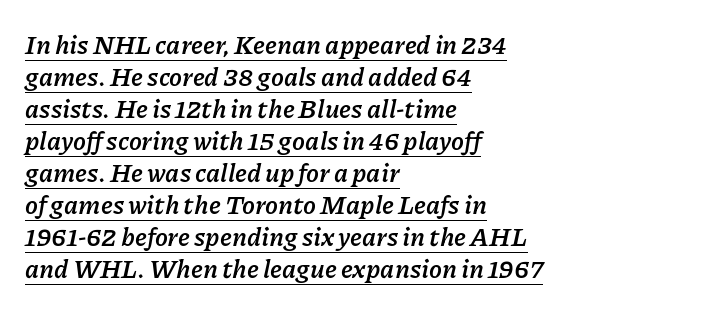
Q: Is the text bold? A: Yes.
Q: Is the text italic (slanted)? A: Yes, it leans right by about 11 degrees.
Q: Is the text underlined? A: Yes.
Q: How is the paragraph aligned? A: Left-aligned.
Q: Is the spacing between letters normal or unusually wide? A: Normal.
